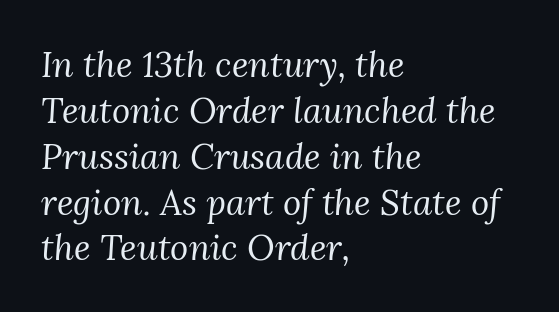
Q: Is the text bold? A: No.
Q: Is the text italic (slanted)? A: Yes, it leans right by about 3 degrees.
Q: Is the typeface a serif or a sans-serif typeface? A: Serif.
Q: Is the text underlined? A: No.
Q: How is the paragraph aligned? A: Left-aligned.
Q: Is the spacing between letters normal or unusually wide? A: Normal.
Q: Is the spacing between lines tight, normal or loose? A: Normal.
Q: Width (condensed, normal, or wide)? A: Normal.
Q: Stroke contrast? A: Medium.
Q: x-height? A: Medium.
Q: Monospaced? A: No.
